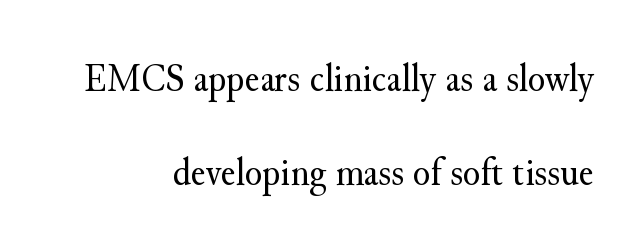
The area under the type is left untouched. Font category for this specimen: serif. Every stem runs plumb, perpendicular to the baseline. The passage is arranged like a letterhead date or caption credit — flush right. Is this a fixed-width face? No — the glyphs have proportional, varying widths.
